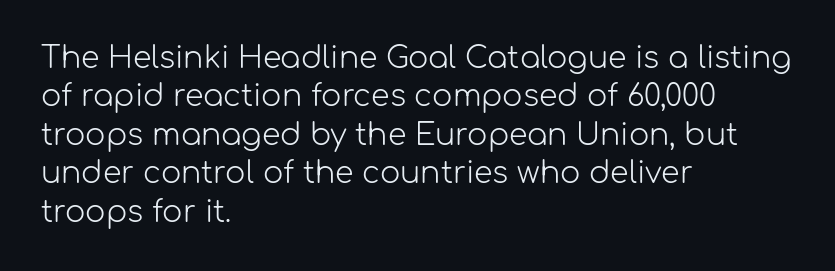
Q: Is the text bold? A: No.
Q: Is the text italic (slanted)? A: No, it is upright.
Q: Is the typeface a serif or a sans-serif typeface? A: Sans-serif.
Q: Is the text underlined? A: No.
Q: How is the paragraph aligned? A: Left-aligned.
Q: Is the spacing between letters normal or unusually wide? A: Normal.
Q: Is the spacing between lines tight, normal or loose? A: Normal.
Q: Width (condensed, normal, or wide)? A: Normal.
Q: Stroke contrast? A: Low.
Q: x-height? A: Medium.
Q: Monospaced? A: No.
